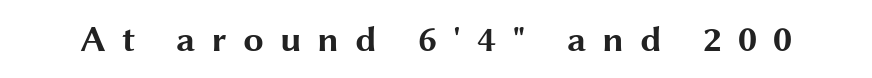
Upright lettering throughout. You could not count columns in this text — the font is proportionally spaced. Decoration check: the copy has no underline. What weight is shown? A full bold with thick strokes. This rendering widens character spacing well past its baseline value. The font family rendered here belongs to the sans-serif group.
